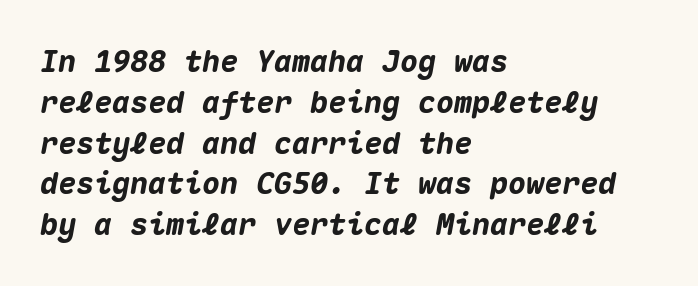
{"italic": "yes", "lean": "right", "slant_degrees": 10, "bold": "yes", "weight": "heavy", "width": "normal", "stroke_contrast": "medium", "x_height": "medium", "monospaced": "yes", "underline": "no", "align": "left", "line_spacing": "normal", "line_spacing_ratio": 1.36, "letter_spacing": "normal", "letter_spacing_em": 0.0, "glyph_px": 30}
